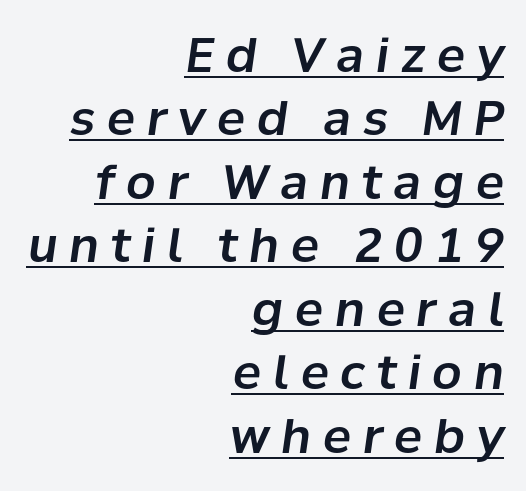
This sample has the flowing, uneven cadence of proportional lettering. These lines were composed using italics. This sample is right-justified, so line beginnings fall wherever the words allow. This sample keeps an unexceptional amount of space between lines. Beneath each row of characters lies a ruled line. The tracking reads as deliberately expanded to a designer's eye.
